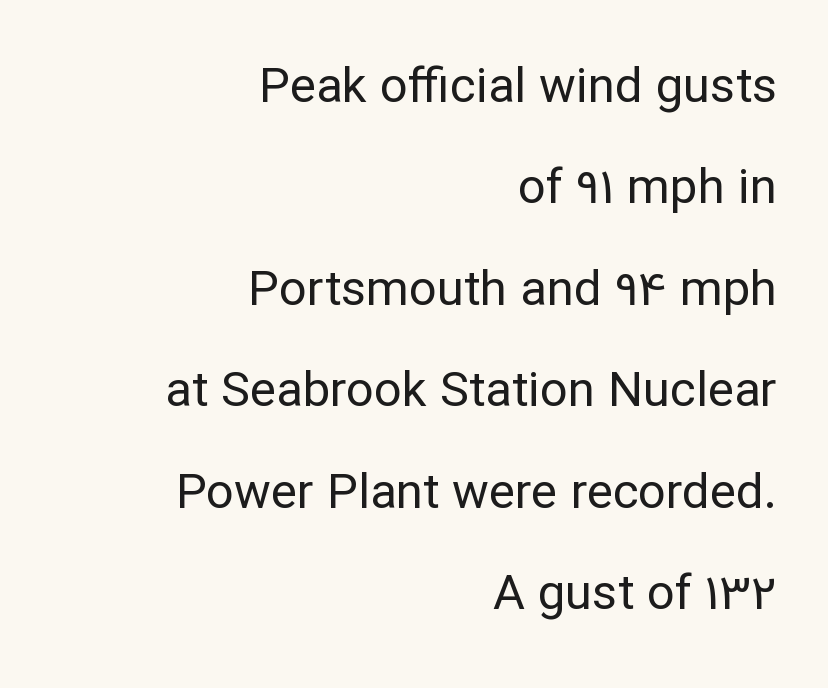
Nothing unusual about the tracking: characters are spaced as the font intends. Descenders hang freely into open space. Note: no serifs on the glyphs. The face looks like a standard text weight, possibly lighter. These lines are set flush right with a ragged left edge.
